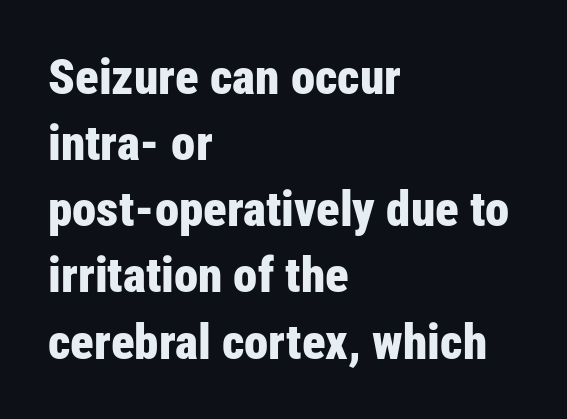
Q: Is the text bold? A: Yes.
Q: Is the text italic (slanted)? A: No, it is upright.
Q: Is the typeface a serif or a sans-serif typeface? A: Sans-serif.
Q: Is the text underlined? A: No.
Q: How is the paragraph aligned? A: Left-aligned.
Q: Is the spacing between letters normal or unusually wide? A: Normal.
Q: Is the spacing between lines tight, normal or loose? A: Normal.
Q: Width (condensed, normal, or wide)? A: Condensed.
Q: Stroke contrast? A: Low.
Q: x-height? A: Medium.
Q: Monospaced? A: No.
